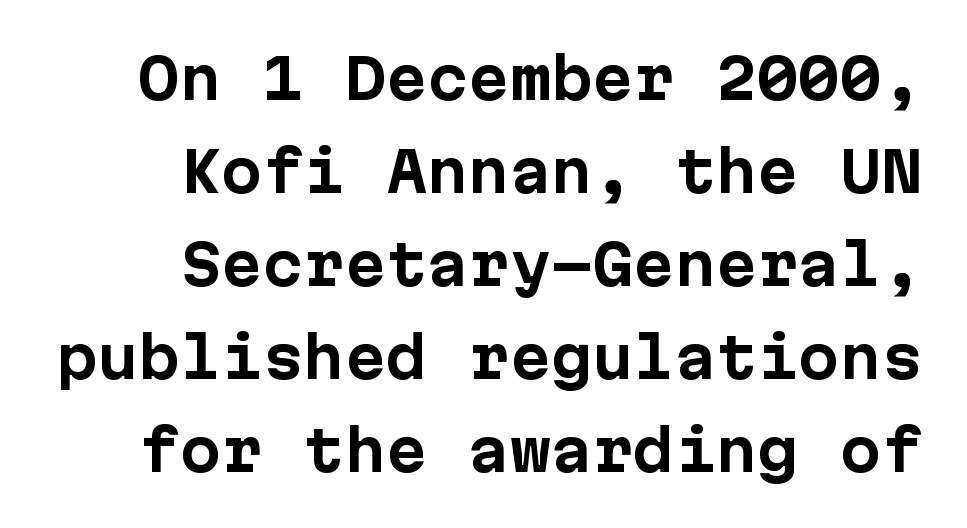
Q: Is the text bold? A: Yes.
Q: Is the text italic (slanted)? A: No, it is upright.
Q: Is the typeface a serif or a sans-serif typeface? A: Sans-serif.
Q: Is the text underlined? A: No.
Q: How is the paragraph aligned? A: Right-aligned.
Q: Is the spacing between letters normal or unusually wide? A: Normal.
Q: Is the spacing between lines tight, normal or loose? A: Normal.
Q: Width (condensed, normal, or wide)? A: Normal.
Q: Stroke contrast? A: Low.
Q: x-height? A: Medium.
